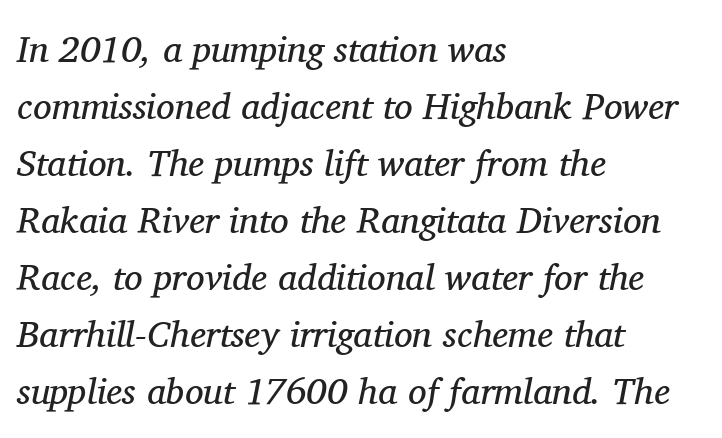
{"serif": "yes", "italic": "yes", "lean": "right", "slant_degrees": 11, "bold": "no", "weight": "regular", "width": "normal", "stroke_contrast": "medium", "x_height": "medium", "monospaced": "no", "underline": "no", "align": "left", "line_spacing": "normal", "line_spacing_ratio": 1.54, "letter_spacing": "normal", "letter_spacing_em": 0.0, "glyph_px": 37}
